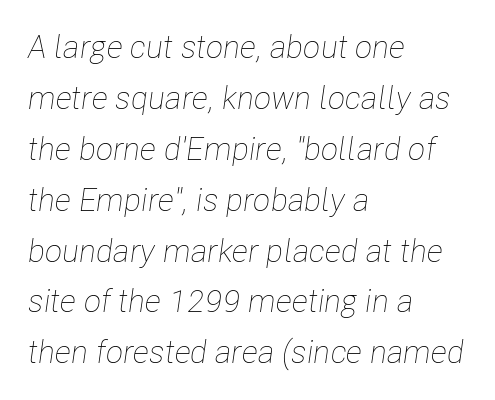
The image shows 32 px thin, condensed type, italic (leaning right); set left-aligned, normal line spacing (1.59x), normal letter spacing, not underlined; low stroke contrast and a medium x-height.
